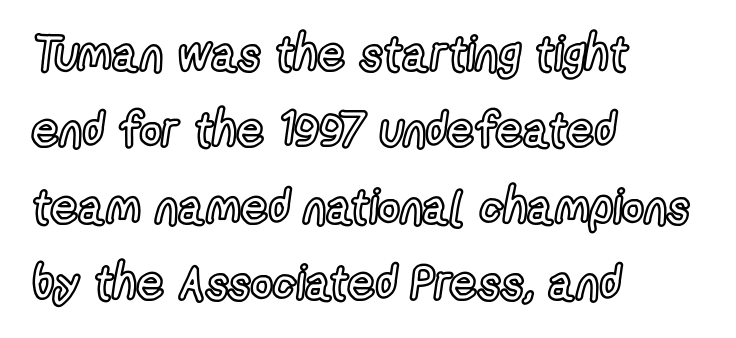
{"width": "condensed", "x_height": "medium", "monospaced": "no", "underline": "no", "align": "left", "line_spacing": "normal", "line_spacing_ratio": 1.59, "letter_spacing": "normal", "letter_spacing_em": 0.0, "glyph_px": 48}
